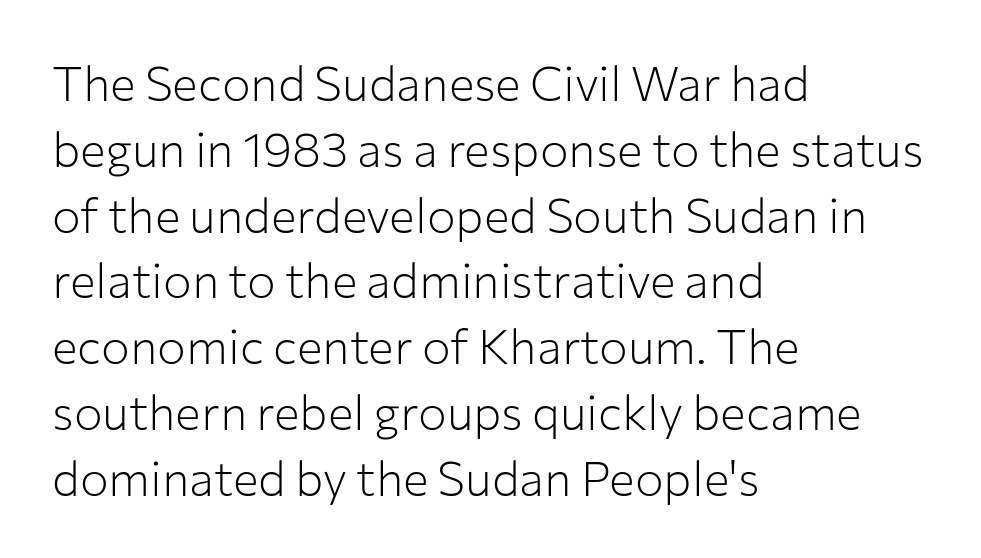
The image shows 48 px light sans-serif type, upright; set left-aligned, normal line spacing (1.37x), normal letter spacing, not underlined; low stroke contrast and a medium x-height.
